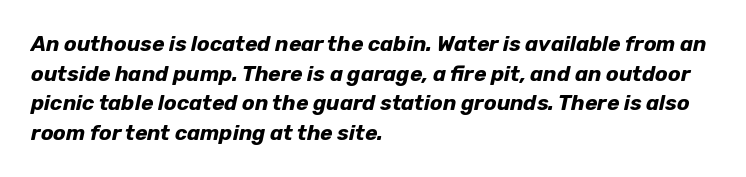
{"italic": "yes", "lean": "right", "slant_degrees": 12, "bold": "yes", "underline": "no", "align": "left", "line_spacing": "normal", "line_spacing_ratio": 1.41, "letter_spacing": "normal", "letter_spacing_em": 0.0, "glyph_px": 21}
